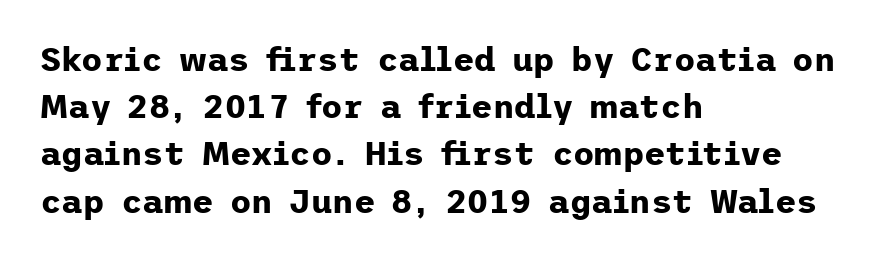
Which margin do the lines hug? The left one — the right edge is uneven. In terms of weight, the rendering is a true, heavy bold. Spacing between characters is what you'd get straight out of the box. Unmarked baselines from the first word to the last. The specimen reads as upright at a glance. These lines sit exactly where default settings would place them.
